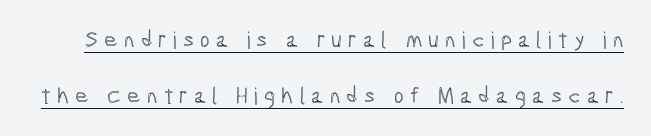
The passage shown stacks its lines with a broad gap. Underlining? Definitely there. Caption: expanded tracking, letters set apart. The lettering stays uniformly vertical, giving the passage a roman look.
